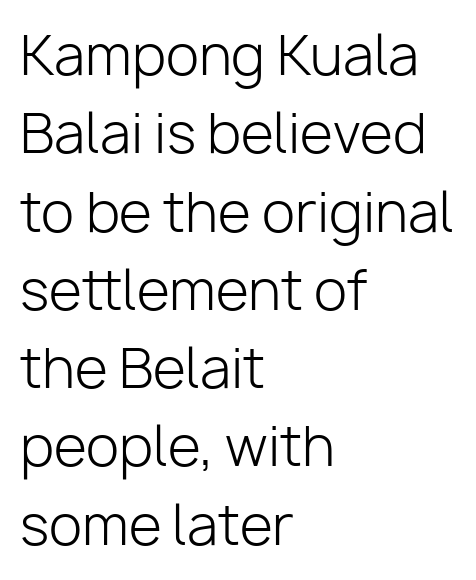
Q: Is the text bold? A: No.
Q: Is the text italic (slanted)? A: No, it is upright.
Q: Is the typeface a serif or a sans-serif typeface? A: Sans-serif.
Q: Is the text underlined? A: No.
Q: How is the paragraph aligned? A: Left-aligned.
Q: Is the spacing between letters normal or unusually wide? A: Normal.
Q: Is the spacing between lines tight, normal or loose? A: Normal.
Q: Width (condensed, normal, or wide)? A: Normal.
Q: Stroke contrast? A: Low.
Q: x-height? A: Medium.
Q: Monospaced? A: No.
